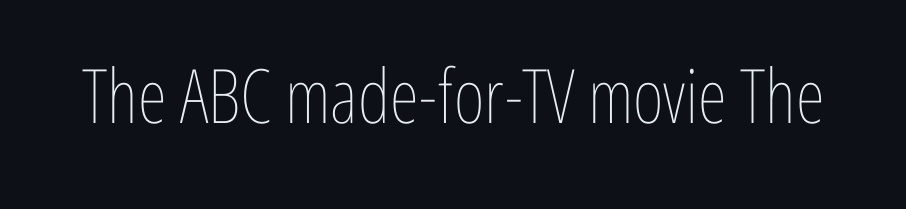
{"italic": "no", "bold": "no", "weight": "thin", "width": "condensed", "stroke_contrast": "low", "x_height": "medium", "monospaced": "no", "underline": "no", "letter_spacing": "normal", "letter_spacing_em": 0.0, "glyph_px": 75}
